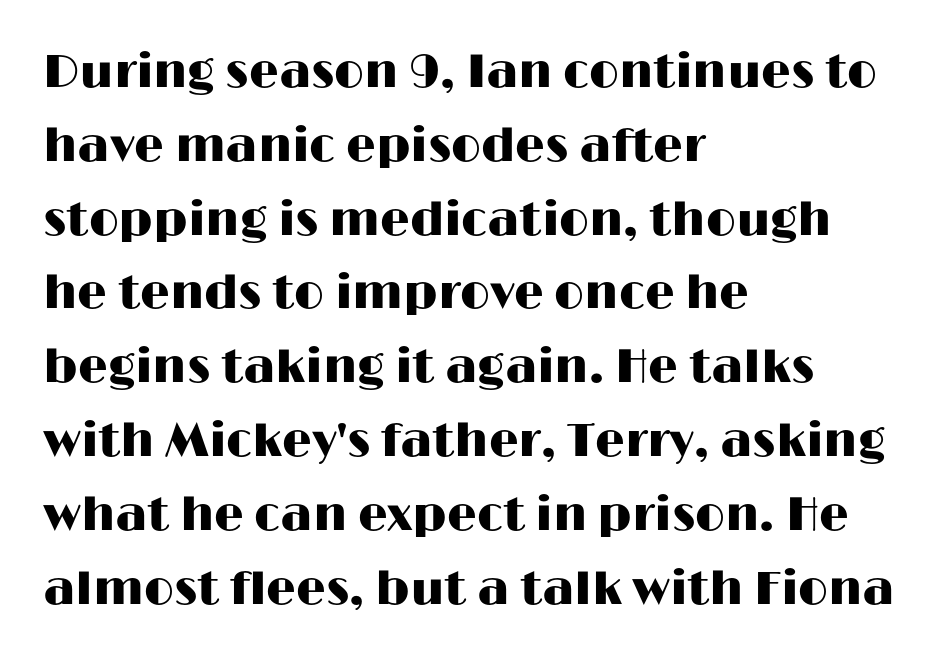
The image shows 47 px wide sans-serif type, upright; set left-aligned, normal line spacing (1.57x), normal letter spacing, not underlined; high stroke contrast and a medium x-height.
